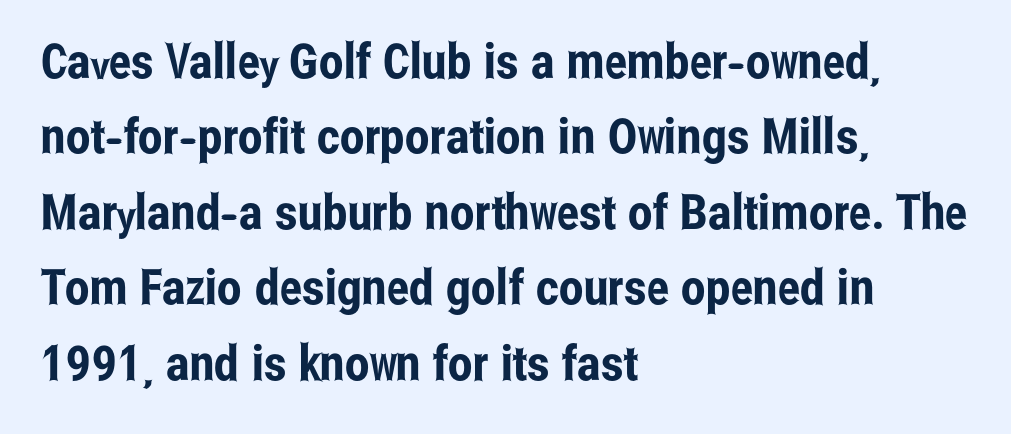
{"serif": "no", "italic": "no", "width": "condensed", "stroke_contrast": "low", "x_height": "medium", "monospaced": "no", "underline": "no", "align": "left", "line_spacing": "normal", "line_spacing_ratio": 1.54, "letter_spacing": "normal", "letter_spacing_em": 0.0, "glyph_px": 49}
